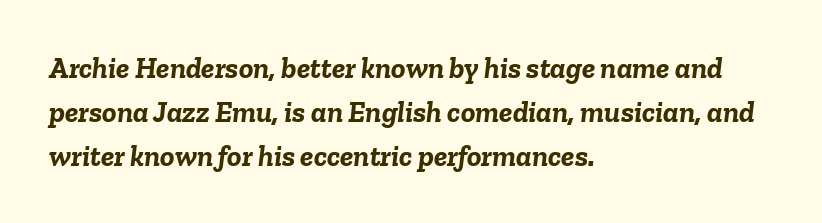
Q: Is the text bold? A: Yes.
Q: Is the text italic (slanted)? A: Yes, it leans right by about 6 degrees.
Q: Is the text underlined? A: No.
Q: How is the paragraph aligned? A: Left-aligned.
Q: Is the spacing between letters normal or unusually wide? A: Normal.
Q: Is the spacing between lines tight, normal or loose? A: Normal.
Q: Width (condensed, normal, or wide)? A: Normal.
Q: Stroke contrast? A: Low.
Q: x-height? A: Medium.
Q: Monospaced? A: No.
